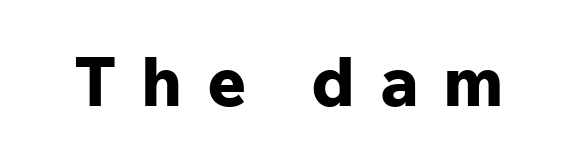
{"serif": "no", "italic": "no", "bold": "yes", "weight": "bold", "width": "normal", "stroke_contrast": "low", "x_height": "medium", "monospaced": "no", "underline": "no", "letter_spacing": "wide", "letter_spacing_em": 0.36, "glyph_px": 68}
